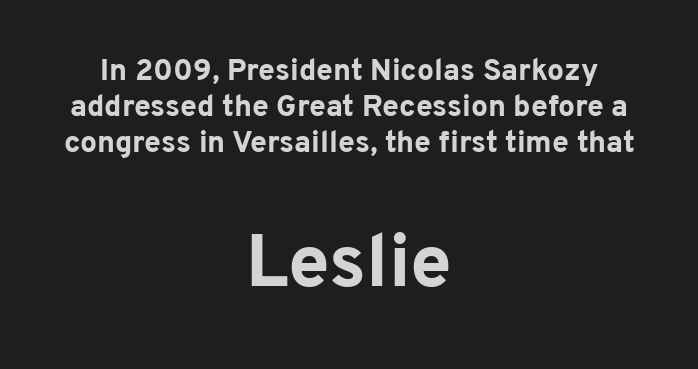
Where is the straight margin? There isn't one; the lines are centered. What stands out about the letter spacing? Nothing — it is the standard amount. Underline: absent. Do the characters align in a grid? No, the font is proportional.
